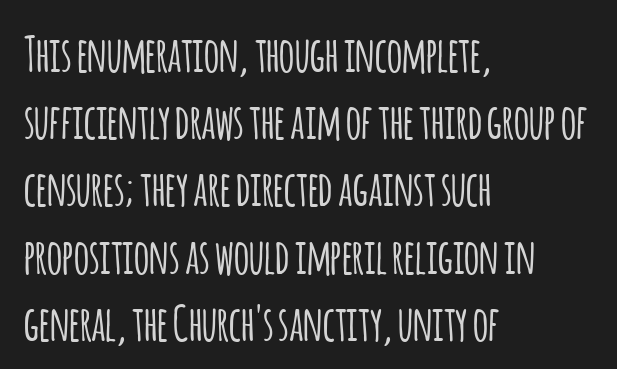
{"serif": "no", "italic": "no", "width": "condensed", "stroke_contrast": "low", "x_height": "large", "monospaced": "no", "underline": "no", "align": "left", "line_spacing": "normal", "line_spacing_ratio": 1.4, "letter_spacing": "normal", "letter_spacing_em": 0.0, "glyph_px": 48}
